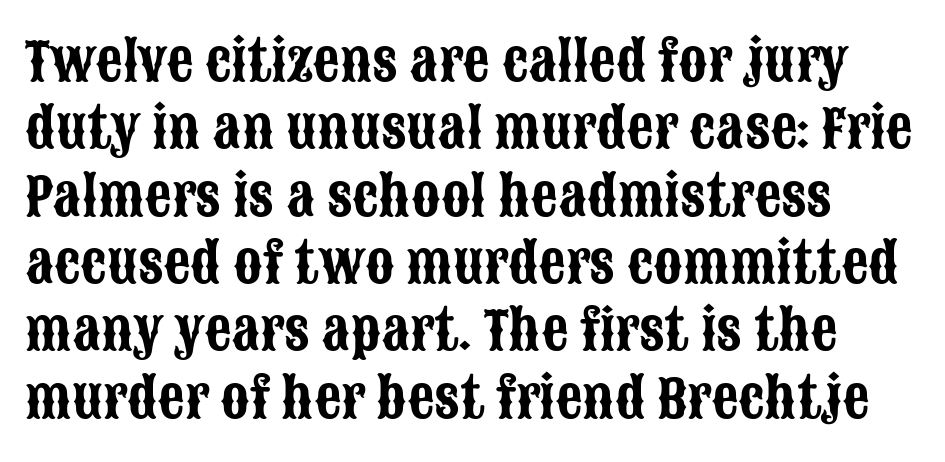
Q: Is the text italic (slanted)? A: No, it is upright.
Q: Is the typeface a serif or a sans-serif typeface? A: Sans-serif.
Q: Is the text underlined? A: No.
Q: Is the spacing between letters normal or unusually wide? A: Normal.
Q: Is the spacing between lines tight, normal or loose? A: Normal.
Q: Width (condensed, normal, or wide)? A: Condensed.
Q: Stroke contrast? A: Low.
Q: x-height? A: Large.
Q: Monospaced? A: No.
